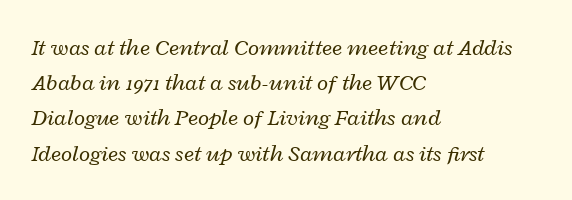
The image shows 23 px text type, italic (leaning right); set left-aligned, normal line spacing (1.53x), normal letter spacing, not underlined.
